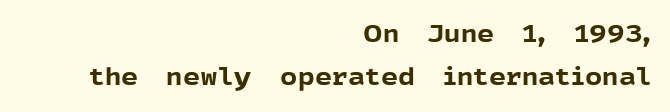
Decoration check: the copy has no underline. The characters look thick and weighty, a clear bold. Upright lettering throughout. These lines are set flush right with a ragged left edge. Nobody touched the tracking dial on this one.
